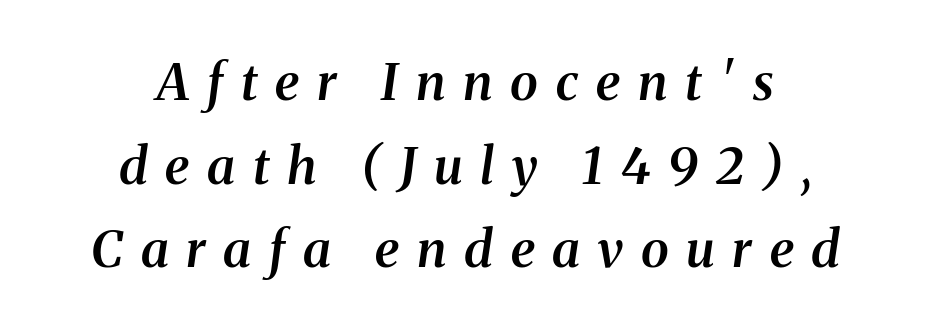
Q: Is the text bold? A: Semi-bold.
Q: Is the text italic (slanted)? A: Yes, it leans right by about 8 degrees.
Q: Is the typeface a serif or a sans-serif typeface? A: Serif.
Q: Is the text underlined? A: No.
Q: How is the paragraph aligned? A: Centered.
Q: Is the spacing between letters normal or unusually wide? A: Unusually wide.
Q: Is the spacing between lines tight, normal or loose? A: Normal.
Q: Width (condensed, normal, or wide)? A: Normal.
Q: Stroke contrast? A: Medium.
Q: x-height? A: Medium.
Q: Monospaced? A: No.
